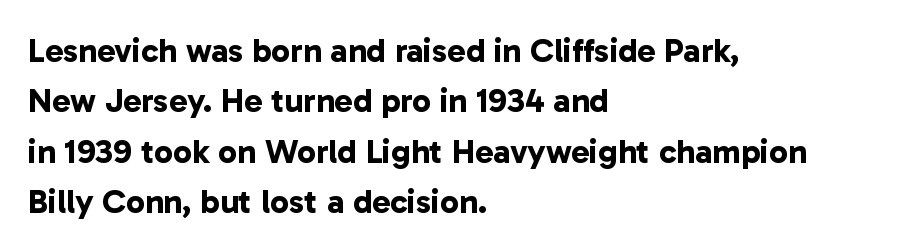
How are the letters spaced? Ordinarily, with no added tracking. You can tell from the bare stems that sans-serif type was used. The rendering uses a moderate line-height, typical for paragraphs. Note the varied advance widths — an 'i' is clearly narrower than an 'm'. The glyphs are unaccompanied by any horizontal stroke below them. Does the copy run flush right? No — it runs flush left.
